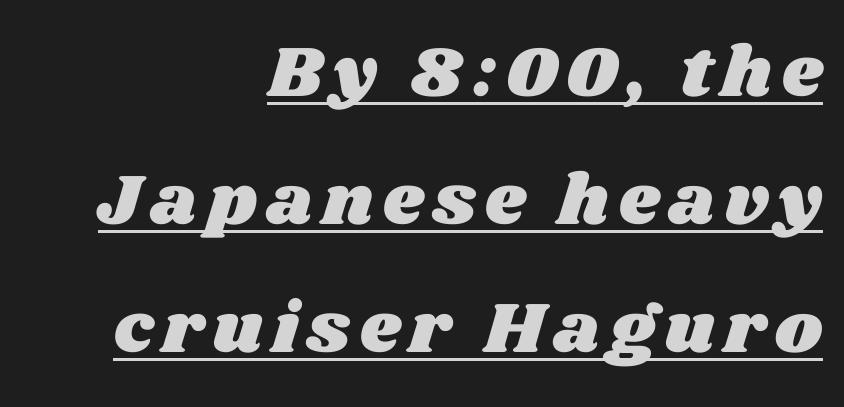
Q: Is the text underlined? A: Yes.
Q: How is the paragraph aligned? A: Right-aligned.
Q: Width (condensed, normal, or wide)? A: Wide.
Q: Stroke contrast? A: Medium.
Q: x-height? A: Large.
Q: Monospaced? A: No.
